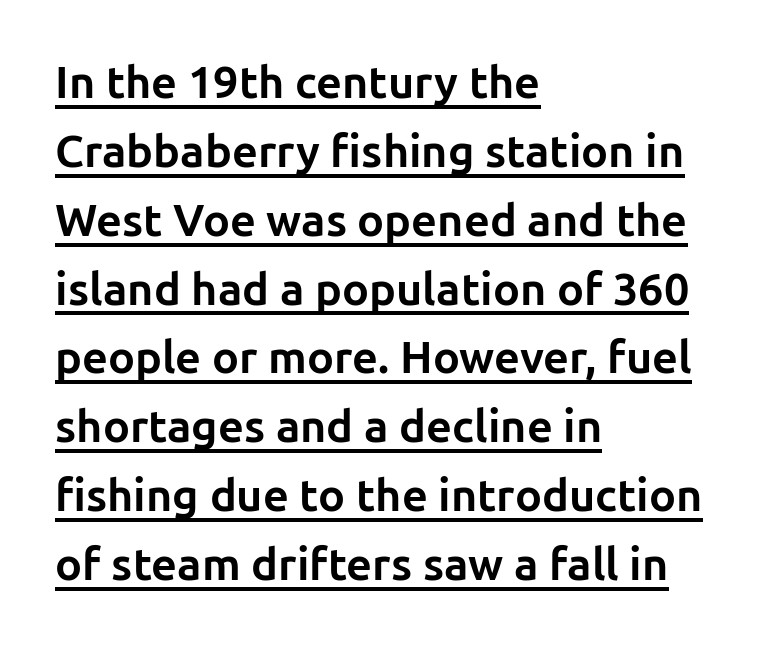
{"serif": "no", "italic": "no", "bold": "yes", "weight": "bold", "width": "normal", "stroke_contrast": "low", "x_height": "medium", "monospaced": "no", "underline": "yes", "align": "left", "line_spacing": "normal", "line_spacing_ratio": 1.53, "letter_spacing": "normal", "letter_spacing_em": 0.0, "glyph_px": 45}
